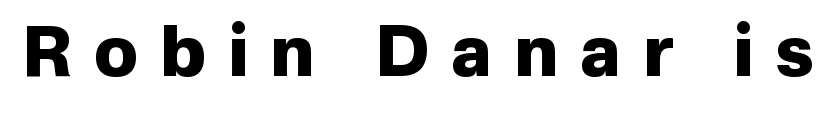
The image shows 70 px heavy sans-serif type, upright; set unusually wide letter spacing (+0.31 em), not underlined; low stroke contrast and a medium x-height.
